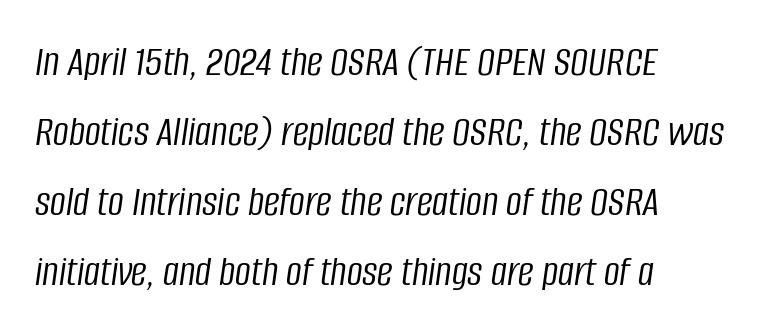
{"italic": "yes", "lean": "right", "slant_degrees": 8, "bold": "no", "weight": "light", "width": "condensed", "stroke_contrast": "low", "x_height": "large", "monospaced": "no", "underline": "no", "align": "left", "line_spacing": "normal", "line_spacing_ratio": 1.59, "letter_spacing": "normal", "letter_spacing_em": 0.0, "glyph_px": 44}
